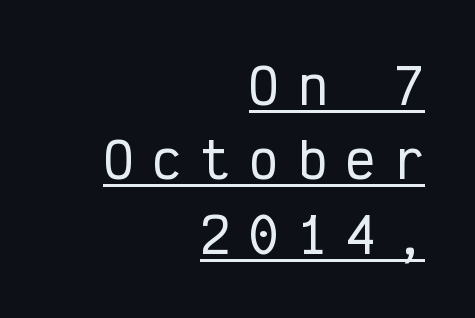
The image shows 49 px condensed sans-serif type, upright, monospaced; set right-aligned, normal line spacing (1.52x), unusually wide letter spacing (+0.39 em), underlined; low stroke contrast and a medium x-height.
